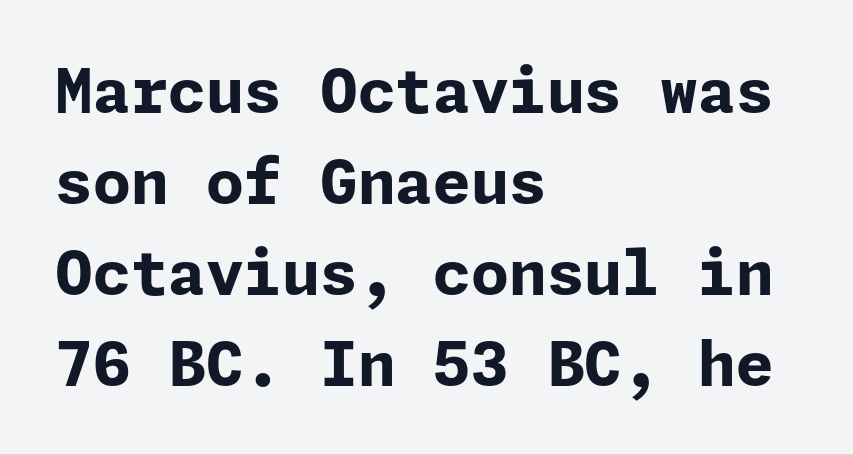
Q: Is the text bold? A: Yes.
Q: Is the text italic (slanted)? A: No, it is upright.
Q: Is the typeface a serif or a sans-serif typeface? A: Sans-serif.
Q: Is the text underlined? A: No.
Q: How is the paragraph aligned? A: Left-aligned.
Q: Is the spacing between letters normal or unusually wide? A: Normal.
Q: Is the spacing between lines tight, normal or loose? A: Normal.
Q: Width (condensed, normal, or wide)? A: Normal.
Q: Stroke contrast? A: Low.
Q: x-height? A: Medium.
